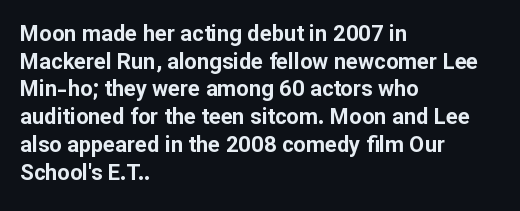
The image shows 22 px bold type, upright; set left-aligned, normal line spacing (1.26x), normal letter spacing, not underlined.
